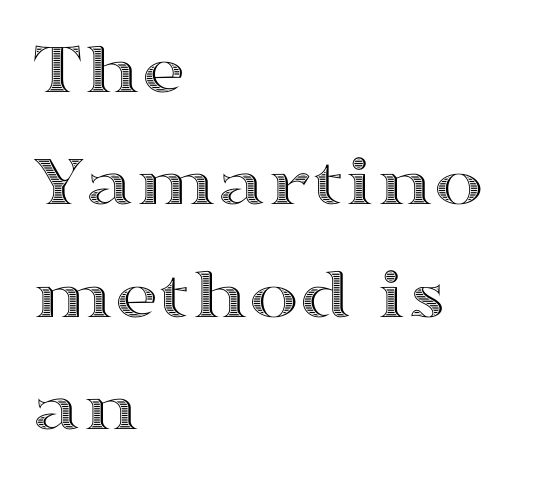
The ragged edge is on the right, which tells us the setting is flush left. No word sits above an underline. Words appear dense and cohesive because spacing is normal. The leading is moderate, giving the passage an even texture.
